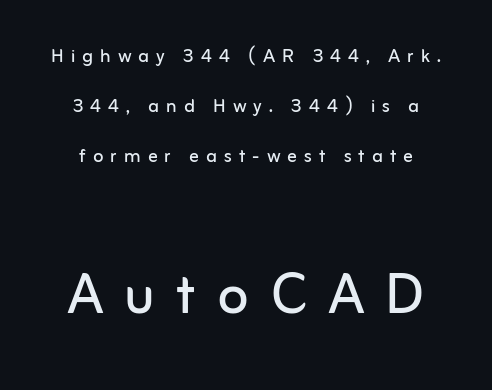
Look at the bottom of the vertical strokes: they stop flat, with no serifs. Substantial extra tracking has been applied to these lines. Has an underline been added? It has not. The typeface has the unassuming heft of standard copy or less.
